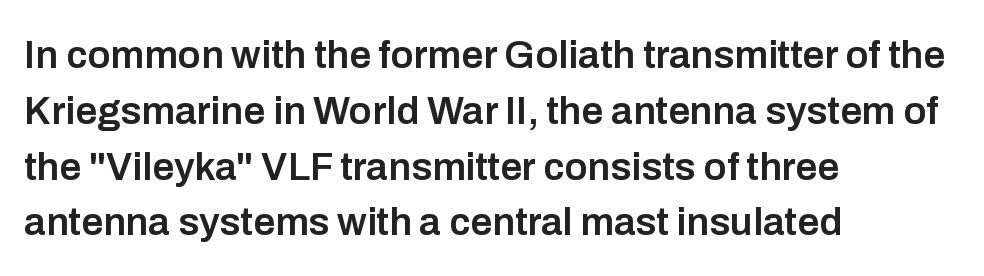
{"serif": "no", "italic": "no", "bold": "semi", "weight": "semibold", "width": "normal", "stroke_contrast": "low", "x_height": "medium", "monospaced": "no", "underline": "no", "align": "left", "line_spacing": "normal", "line_spacing_ratio": 1.43, "letter_spacing": "normal", "letter_spacing_em": 0.0, "glyph_px": 39}
